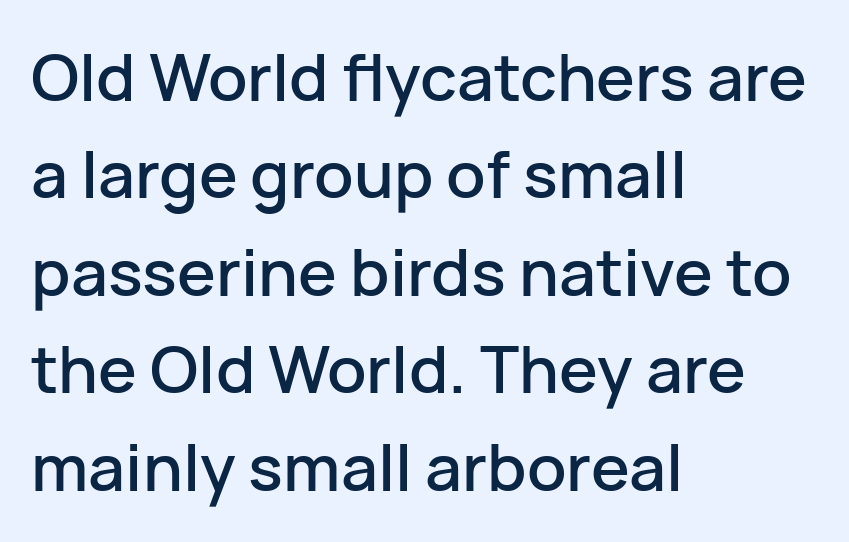
{"serif": "no", "italic": "no", "width": "normal", "stroke_contrast": "low", "x_height": "medium", "monospaced": "no", "underline": "no", "align": "left", "line_spacing": "normal", "line_spacing_ratio": 1.5, "letter_spacing": "normal", "letter_spacing_em": 0.0, "glyph_px": 65}
